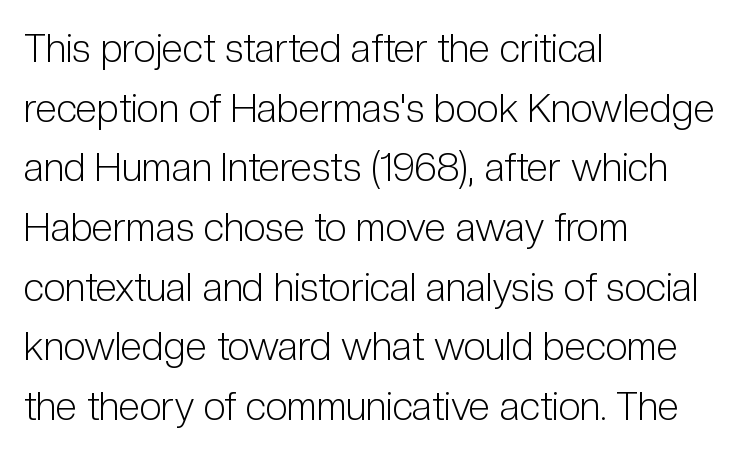
The typeface chosen for these lines omits serifs. Line spacing here is normal. You could call the tracking neutral — neither tight nor loose. The letters stand upright; this is a roman face. Left-aligned paragraph, ragged on the right.
